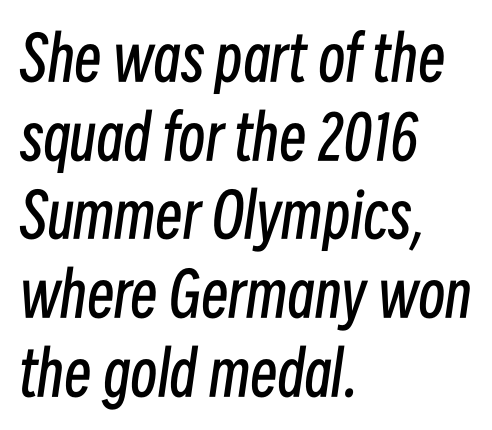
The image shows 61 px regular-weight, condensed type, italic (leaning right); set left-aligned, normal line spacing (1.29x), normal letter spacing, not underlined; low stroke contrast and a medium x-height.
